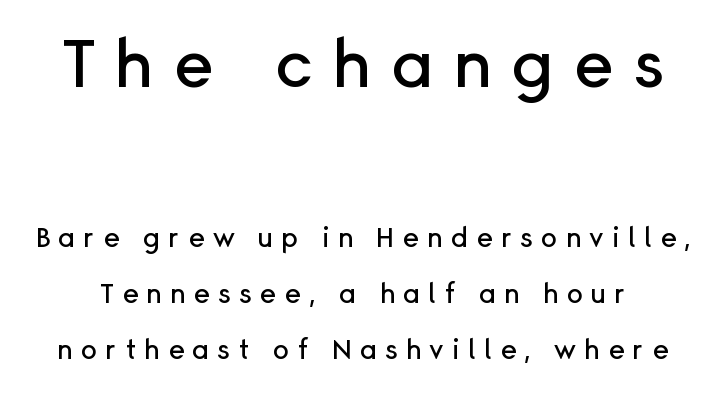
{"serif": "no", "italic": "no", "width": "normal", "stroke_contrast": "low", "x_height": "medium", "monospaced": "no", "underline": "no", "line_spacing": "loose", "line_spacing_ratio": 2.07, "letter_spacing": "wide", "letter_spacing_em": 0.3, "larger_block": "first", "size_ratio": 2.48, "glyph_px": 67}
